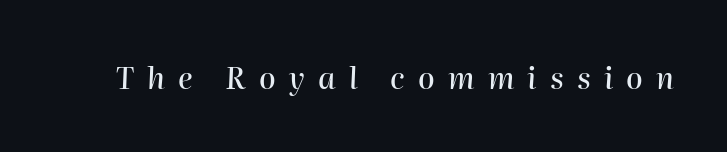
{"italic": "yes", "lean": "right", "slant_degrees": 2, "width": "normal", "stroke_contrast": "high", "x_height": "medium", "monospaced": "no", "underline": "no", "letter_spacing": "wide", "letter_spacing_em": 0.44, "glyph_px": 30}
